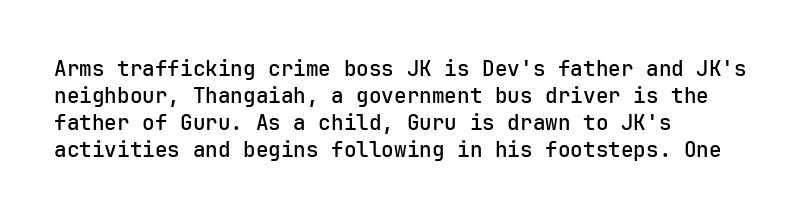
The image shows 21 px text type, upright; set left-aligned, normal line spacing (1.29x), normal letter spacing, not underlined.
